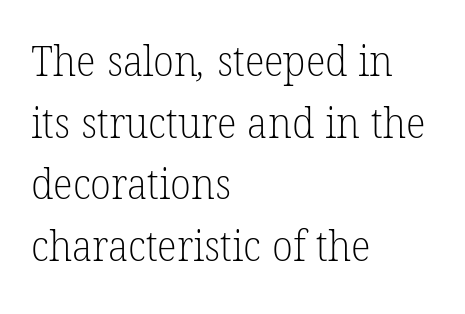
The image shows 42 px light serif type; set left-aligned, normal line spacing (1.47x), normal letter spacing, not underlined; low stroke contrast and a medium x-height.
